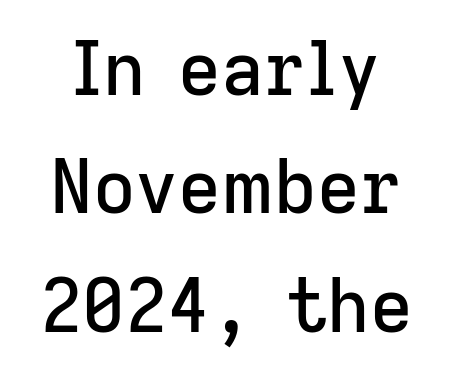
Q: Is the text italic (slanted)? A: No, it is upright.
Q: Is the typeface a serif or a sans-serif typeface? A: Sans-serif.
Q: Is the text underlined? A: No.
Q: Is the spacing between letters normal or unusually wide? A: Normal.
Q: Is the spacing between lines tight, normal or loose? A: Normal.
Q: Width (condensed, normal, or wide)? A: Normal.
Q: Stroke contrast? A: Low.
Q: x-height? A: Medium.
Q: Monospaced? A: No.
